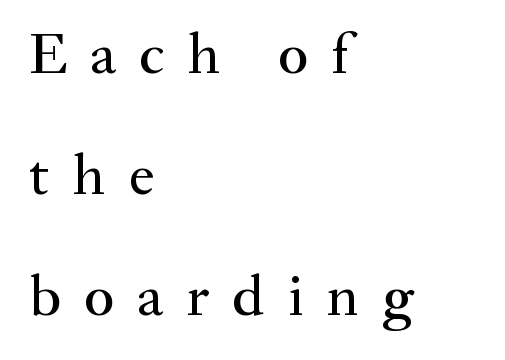
Q: Is the text italic (slanted)? A: No, it is upright.
Q: Is the typeface a serif or a sans-serif typeface? A: Serif.
Q: Is the text underlined? A: No.
Q: How is the paragraph aligned? A: Left-aligned.
Q: Is the spacing between letters normal or unusually wide? A: Unusually wide.
Q: Is the spacing between lines tight, normal or loose? A: Loose.
Q: Width (condensed, normal, or wide)? A: Normal.
Q: Stroke contrast? A: Medium.
Q: x-height? A: Small.
Q: Monospaced? A: No.
